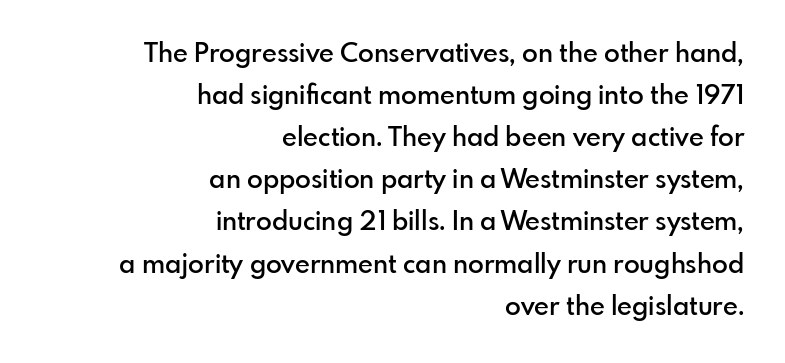
Q: Is the text bold? A: Semi-bold.
Q: Is the text italic (slanted)? A: No, it is upright.
Q: Is the text underlined? A: No.
Q: How is the paragraph aligned? A: Right-aligned.
Q: Is the spacing between letters normal or unusually wide? A: Normal.
Q: Is the spacing between lines tight, normal or loose? A: Normal.
